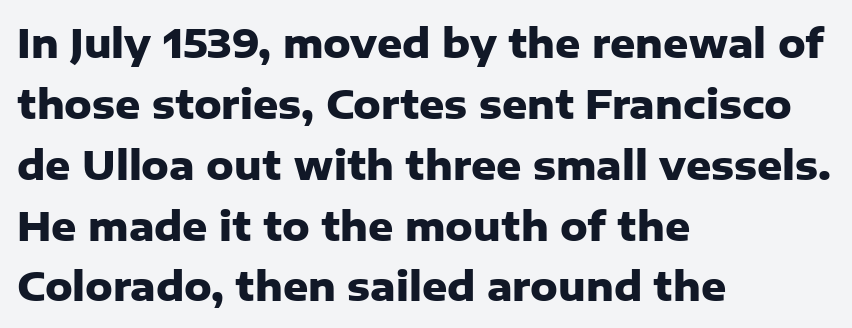
{"serif": "no", "italic": "no", "bold": "yes", "weight": "heavy", "width": "normal", "stroke_contrast": "low", "x_height": "medium", "monospaced": "no", "underline": "no", "align": "left", "line_spacing": "normal", "line_spacing_ratio": 1.56, "letter_spacing": "normal", "letter_spacing_em": 0.0, "glyph_px": 39}
